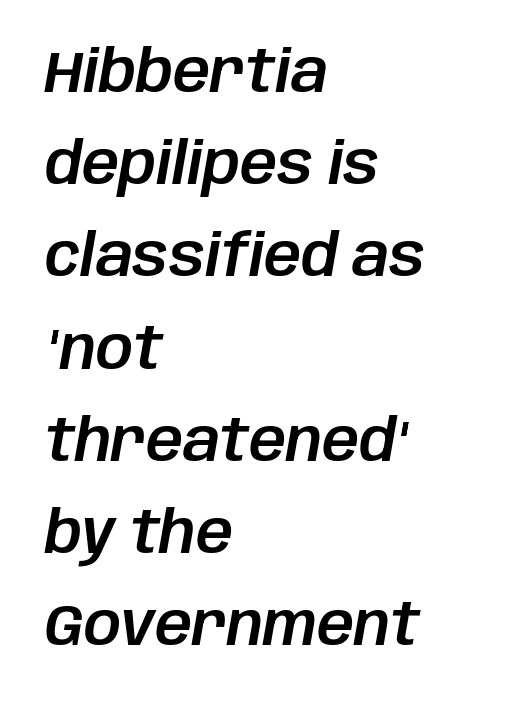
The passage shown has conventional tracking throughout. How would I describe the line gaps? Plain and ordinary. Every character sits at an angle, as italics do. Character widths vary here, with narrow letters taking less room than wide ones. Left-aligned paragraph, ragged on the right. Letters rest on an invisible, unmarked baseline.
